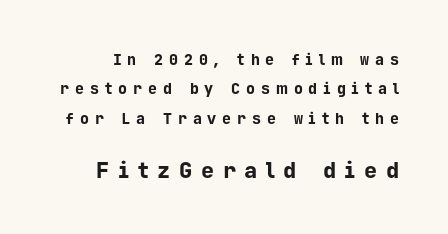
{"italic": "no", "bold": "yes", "underline": "no", "line_spacing": "loose", "line_spacing_ratio": 1.96, "letter_spacing": "wide", "letter_spacing_em": 0.39, "larger_block": "second", "size_ratio": 1.47, "glyph_px": 22}
